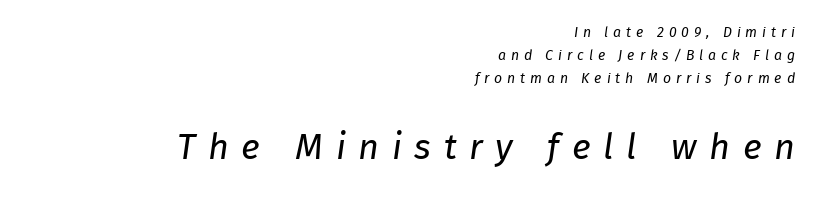
Q: Is the text bold? A: No.
Q: Is the text italic (slanted)? A: Yes, it leans right by about 8 degrees.
Q: Is the text underlined? A: No.
Q: How is the paragraph aligned? A: Right-aligned.
Q: Is the spacing between letters normal or unusually wide? A: Unusually wide.
Q: Is the spacing between lines tight, normal or loose? A: Normal.
Q: Which block of text is set in a larger size, the first (top) or the second (bottom)? A: The second (bottom) one.
Q: Width (condensed, normal, or wide)? A: Normal.
Q: Stroke contrast? A: Low.
Q: x-height? A: Medium.
Q: Monospaced? A: No.
